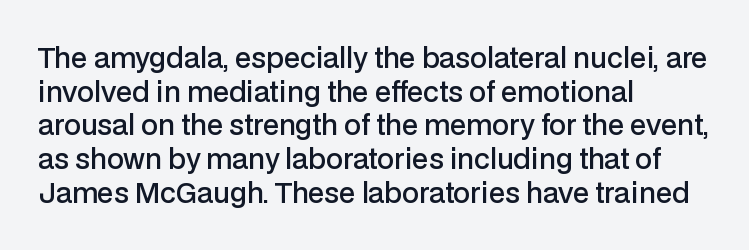
Q: Is the text bold? A: Semi-bold.
Q: Is the text italic (slanted)? A: No, it is upright.
Q: Is the text underlined? A: No.
Q: How is the paragraph aligned? A: Left-aligned.
Q: Is the spacing between letters normal or unusually wide? A: Normal.
Q: Is the spacing between lines tight, normal or loose? A: Normal.
